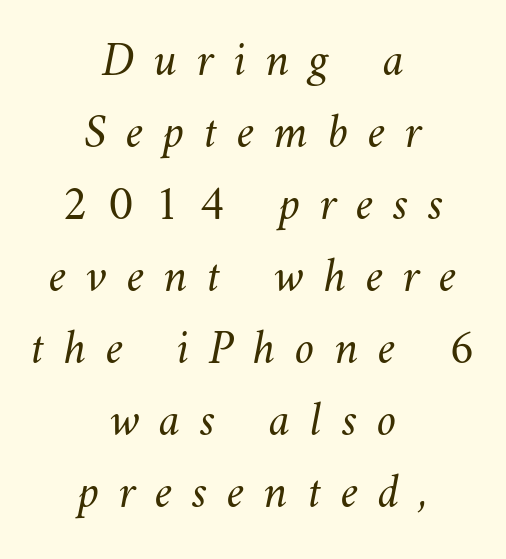
The space between consecutive lines is moderate. The letters advance in unequal steps, a hallmark of proportional type. Stems and bowls with no extra thickness — not bold. The area under the type is left untouched.
